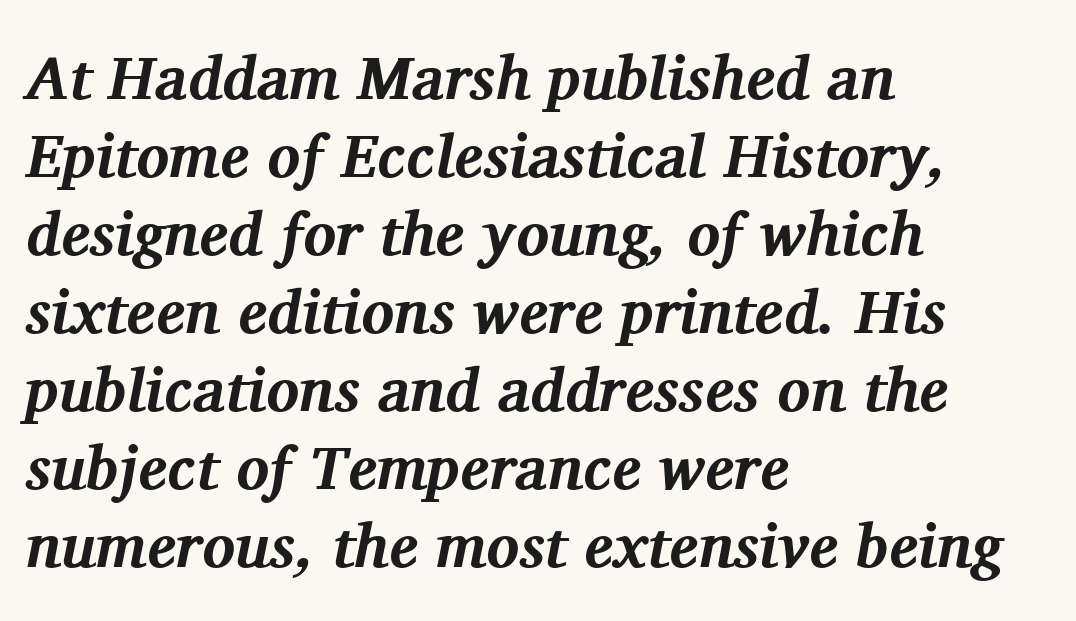
Q: Is the text bold? A: Yes.
Q: Is the text italic (slanted)? A: Yes, it leans right by about 11 degrees.
Q: Is the typeface a serif or a sans-serif typeface? A: Serif.
Q: Is the text underlined? A: No.
Q: How is the paragraph aligned? A: Left-aligned.
Q: Is the spacing between letters normal or unusually wide? A: Normal.
Q: Is the spacing between lines tight, normal or loose? A: Normal.
Q: Width (condensed, normal, or wide)? A: Normal.
Q: Stroke contrast? A: Medium.
Q: x-height? A: Medium.
Q: Monospaced? A: No.
